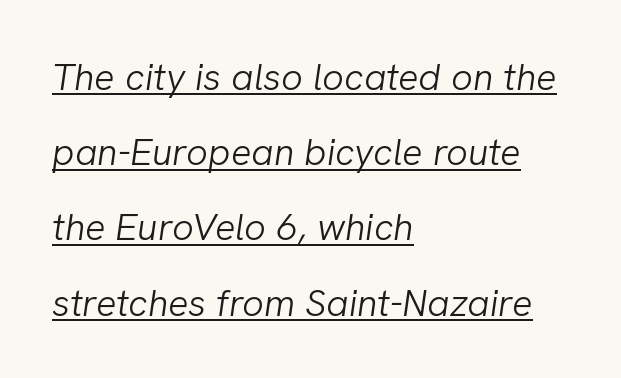
The tracking reads as untouched default to a designer's eye. Is this a fixed-width face? No — the glyphs have proportional, varying widths. Caption: face not bold, strokes unweighted. The typography opts for an oblique posture over an upright one. Vertical spacing — loose. Underlined type.
